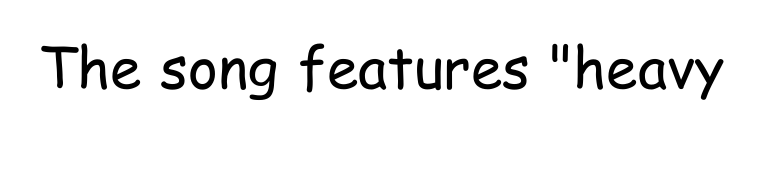
The font's upright variant was chosen for this text. Each letter keeps its own natural width here, so spacing adapts to shape. No extra tracking has been applied to these lines. Nothing sits at the stroke ends, so this counts as sans-serif. The passage shown is not underscored anywhere.
